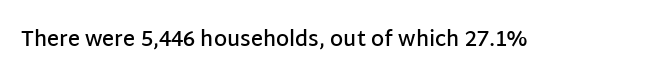
Typesetter's note: demi weight, one step under bold. The specimen omits any rule beneath the text block's lines. Is there any slant? The stems are plumb. Does extra space separate the letters? No, they use regular spacing.
